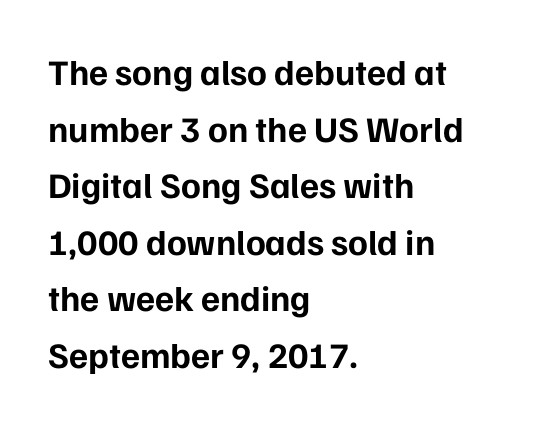
Q: Is the text bold? A: Yes.
Q: Is the text italic (slanted)? A: No, it is upright.
Q: Is the typeface a serif or a sans-serif typeface? A: Sans-serif.
Q: Is the text underlined? A: No.
Q: How is the paragraph aligned? A: Left-aligned.
Q: Is the spacing between letters normal or unusually wide? A: Normal.
Q: Is the spacing between lines tight, normal or loose? A: Normal.
Q: Width (condensed, normal, or wide)? A: Normal.
Q: Stroke contrast? A: Low.
Q: x-height? A: Medium.
Q: Monospaced? A: No.
